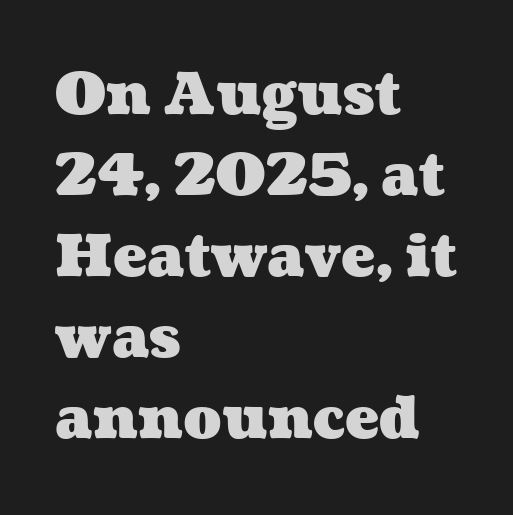
{"bold": "yes", "weight": "heavy", "width": "wide", "stroke_contrast": "medium", "x_height": "medium", "monospaced": "no", "underline": "no", "align": "left", "line_spacing": "normal", "line_spacing_ratio": 1.42, "letter_spacing": "normal", "letter_spacing_em": 0.0, "glyph_px": 57}
